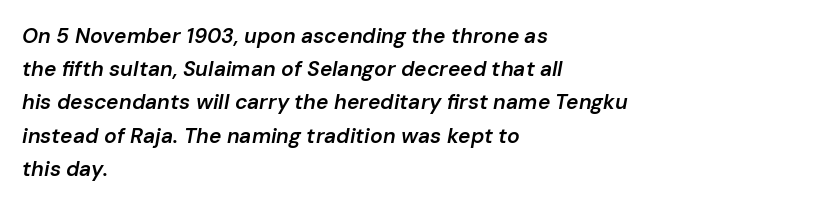
The passage shown has conventional tracking throughout. Honestly, the row spacing looks completely unremarkable. A bit beefed up — I'd call it semibold rather than bold. Short and long lines alike share a common starting point at left. The area under the type is left untouched.
